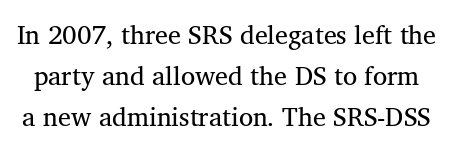
The block of text has a typical density, with ordinary space between rows. The strip under each line holds only bare page. Look at the tracking — it's just the regular setting, nothing added.
